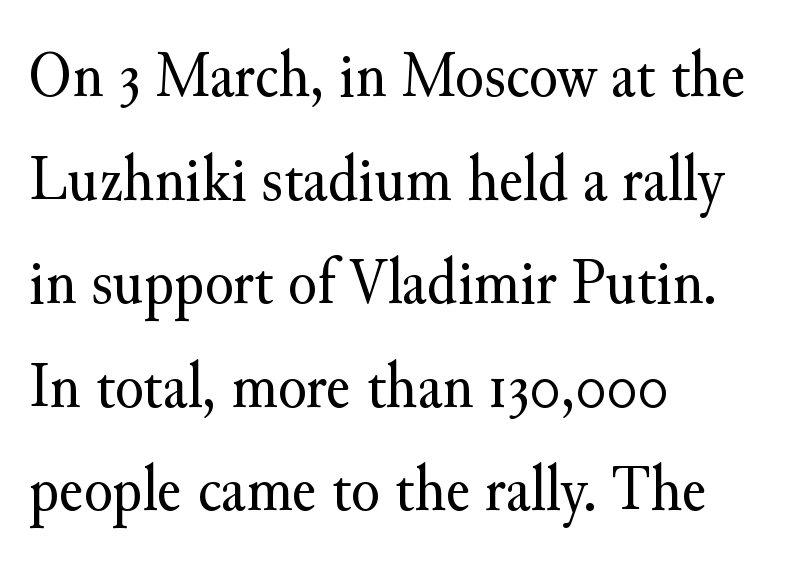
What's the leading like? Ordinary, nothing unusual. This reads as an unemphasized weight, regular at the heaviest. You could not count columns in this text — the font is proportionally spaced. Short and long lines alike share a common starting point at left. Notice how the stems are strictly vertical — no italics here. The glyphs are unaccompanied by any horizontal stroke below them.
